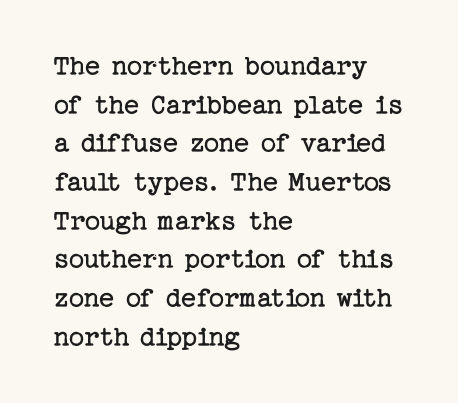
Check under the words: just untouched page. What stands out about the letter spacing? Nothing — it is the standard amount. This sample uses a serif face. Every character sits straight up, as roman type does. The passage shown stacks its lines at a standard gap. Weight: in the light-to-regular range.
